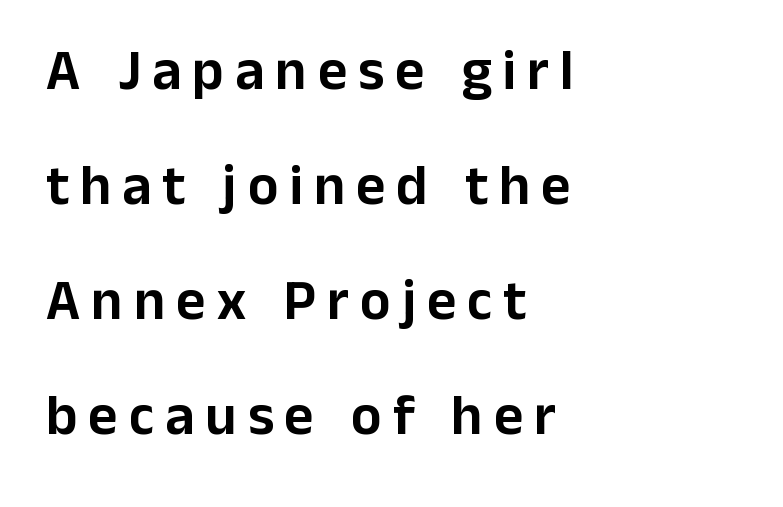
Note the varied advance widths — an 'i' is clearly narrower than an 'm'. Is the block centered? No — it sits flush against the left margin. Does the lettering tilt? It doesn't — this is upright. Rule under the text: the space is simply empty. How would I describe the line gaps? Wide and relaxed. The rendering shows plain stroke endings on the letterforms — a sans-serif design.
